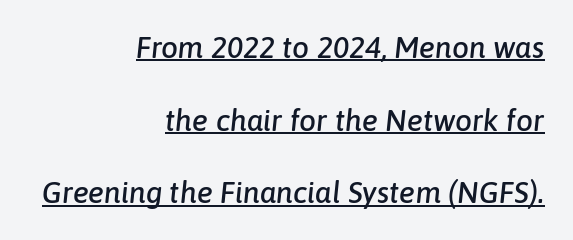
The image shows 30 px text type, italic (leaning right); set right-aligned, loose line spacing (2.42x), normal letter spacing, underlined; low stroke contrast and a medium x-height.
